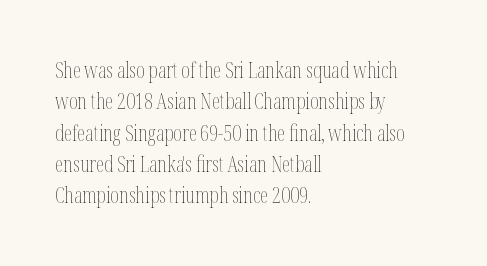
Q: Is the text bold? A: No.
Q: Is the text italic (slanted)? A: No, it is upright.
Q: Is the text underlined? A: No.
Q: How is the paragraph aligned? A: Left-aligned.
Q: Is the spacing between letters normal or unusually wide? A: Normal.
Q: Is the spacing between lines tight, normal or loose? A: Normal.
